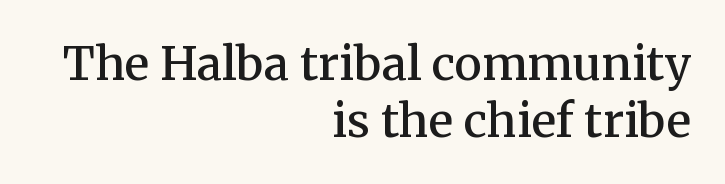
This rendering uses right alignment, leaving the left contour irregular. The designer went with a serif here, giving each stem small feet. Each letter keeps its own natural width here, so spacing adapts to shape. Standard letterfit; no display-style spreading of the glyphs.
